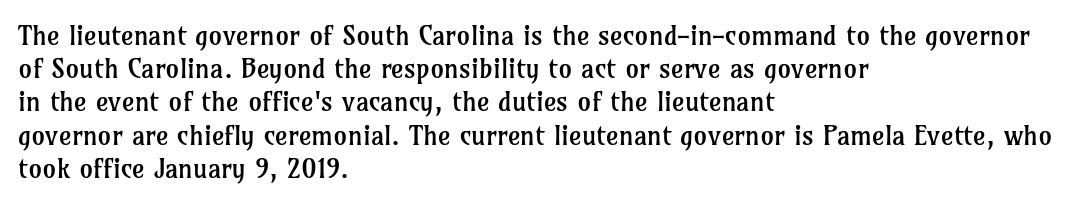
Q: Is the text bold? A: No.
Q: Is the text italic (slanted)? A: No, it is upright.
Q: Is the text underlined? A: No.
Q: How is the paragraph aligned? A: Left-aligned.
Q: Is the spacing between letters normal or unusually wide? A: Normal.
